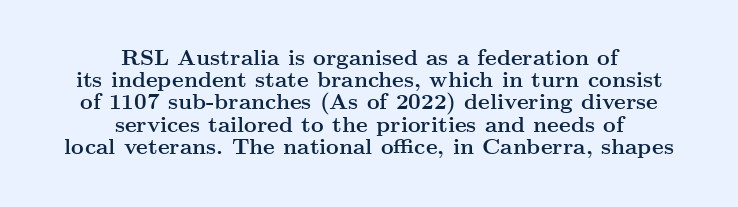
The glyphs have the mass of a bold cut. The passage is arranged like a title page — every line centered. This rendering features lettering with no underline. The letterforms sit shoulder to shoulder at normal distance.
